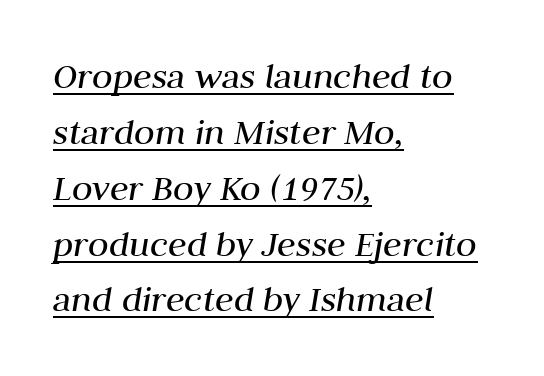
The image shows 38 px regular-weight type, italic (leaning right); set left-aligned, normal line spacing (1.47x), normal letter spacing, underlined; medium stroke contrast and a medium x-height.
